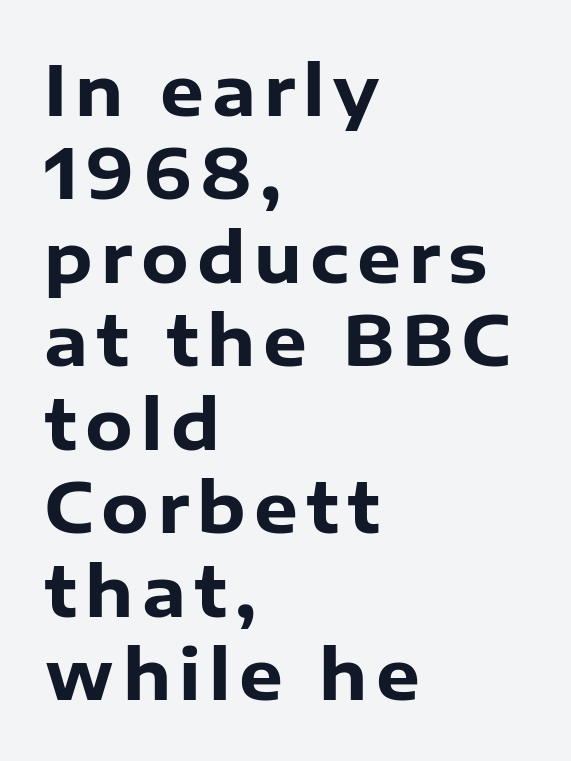
Weight: bold. The passage shown is typeset with a sans-serif family. This sample has the flowing, uneven cadence of proportional lettering. The rag falls on the right side of this text block.
